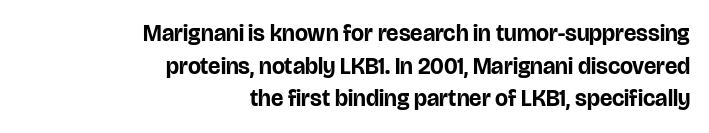
Q: Is the text bold? A: Yes.
Q: Is the text italic (slanted)? A: No, it is upright.
Q: Is the text underlined? A: No.
Q: How is the paragraph aligned? A: Right-aligned.
Q: Is the spacing between letters normal or unusually wide? A: Normal.
Q: Is the spacing between lines tight, normal or loose? A: Normal.
